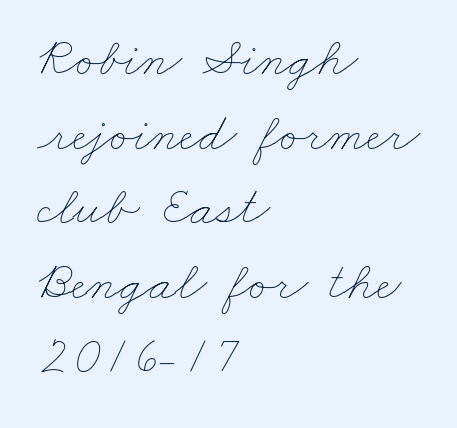
Line spacing here is normal. In CSS terms this would be text-align: left. Think of a printed novel: that variable character pitch is what you see here. The passage shown is not bold in any degree.
